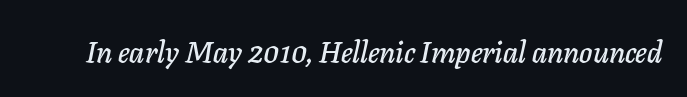
These lines are rendered in a variable-pitch font. If you drew a line through each stem, it would be angled. Compared with typical body copy, the letter spacing here is the same. Just letters on the line, the space beneath them empty.
